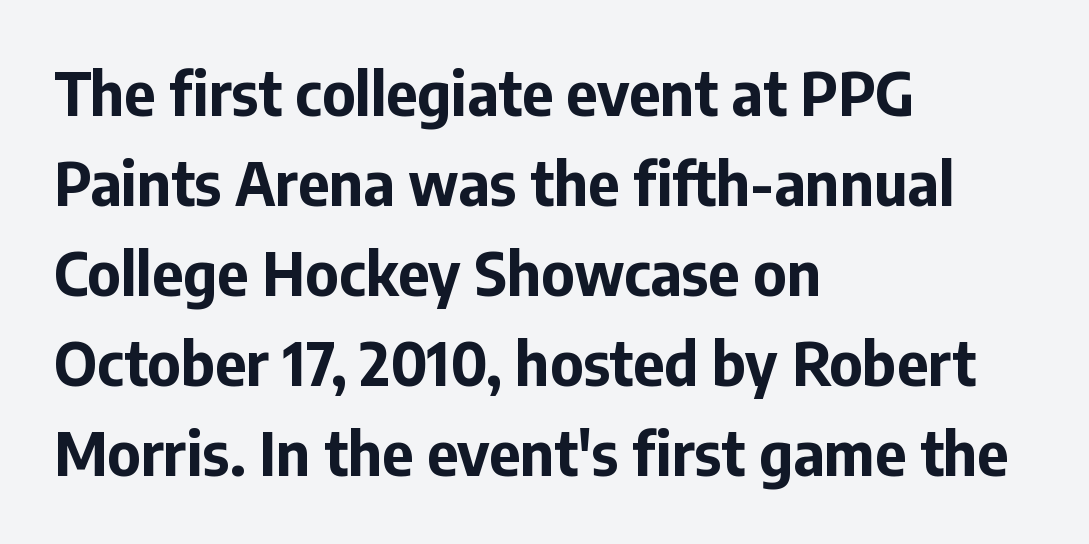
The image shows 60 px bold sans-serif type, upright; set left-aligned, normal line spacing (1.5x), normal letter spacing, not underlined; low stroke contrast and a medium x-height.
